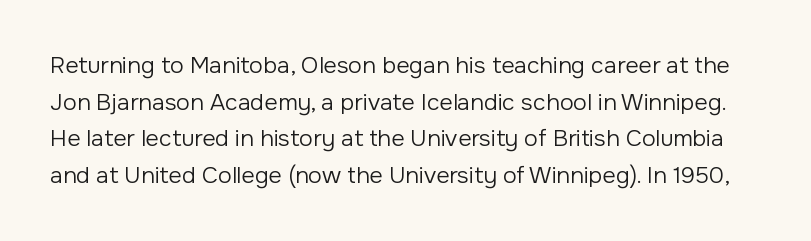
{"italic": "no", "bold": "no", "underline": "no", "line_spacing": "normal", "line_spacing_ratio": 1.59, "letter_spacing": "normal", "letter_spacing_em": 0.0, "glyph_px": 23}
